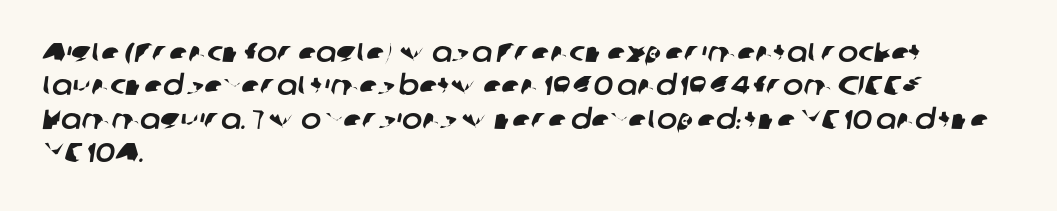
Q: Is the text underlined? A: No.
Q: How is the paragraph aligned? A: Left-aligned.
Q: Is the spacing between letters normal or unusually wide? A: Normal.
